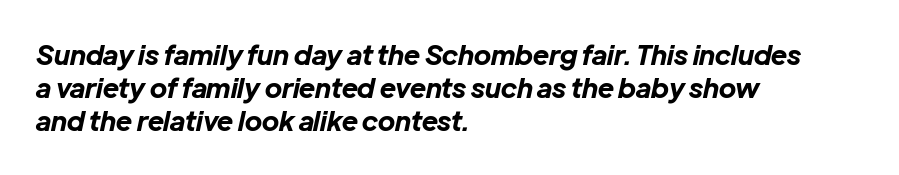
{"italic": "yes", "lean": "right", "slant_degrees": 12, "bold": "yes", "underline": "no", "align": "left", "line_spacing_ratio": 1.23, "letter_spacing": "normal", "letter_spacing_em": 0.0, "glyph_px": 27}
